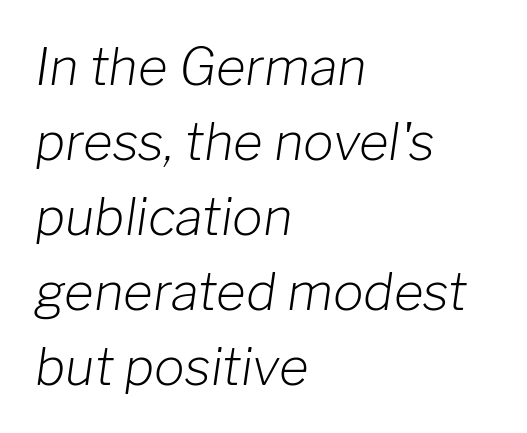
The image shows 51 px light type, italic (leaning right); set left-aligned, normal line spacing (1.47x), normal letter spacing, not underlined; low stroke contrast and a medium x-height.
